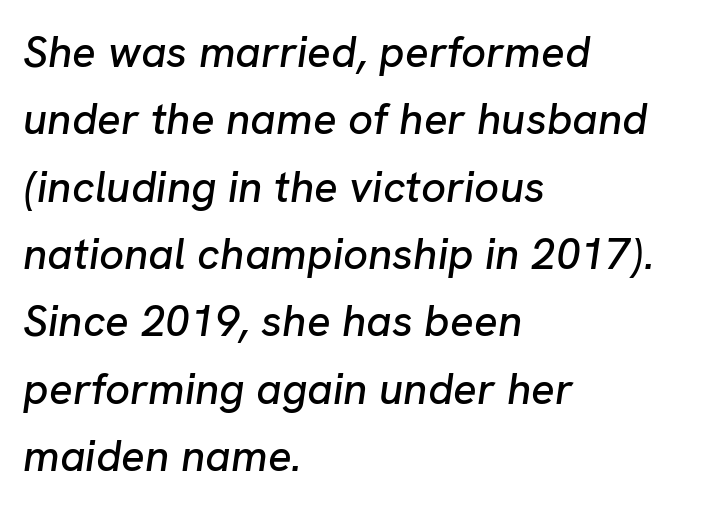
If you drew a ruler down the left edge, every line would touch it. Characters are canted at an angle relative to the baseline's perpendicular. Line spacing here is normal. The horizontal fit of the characters is conventional and even. Underline: absent. Character widths vary here, with narrow letters taking less room than wide ones.
